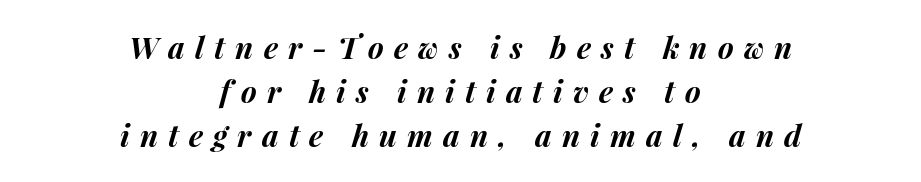
Q: Is the text bold? A: Yes.
Q: Is the text italic (slanted)? A: Yes, it leans right by about 15 degrees.
Q: Is the text underlined? A: No.
Q: How is the paragraph aligned? A: Centered.
Q: Is the spacing between letters normal or unusually wide? A: Unusually wide.
Q: Is the spacing between lines tight, normal or loose? A: Normal.
Q: Width (condensed, normal, or wide)? A: Normal.
Q: Stroke contrast? A: Medium.
Q: x-height? A: Medium.
Q: Monospaced? A: No.
